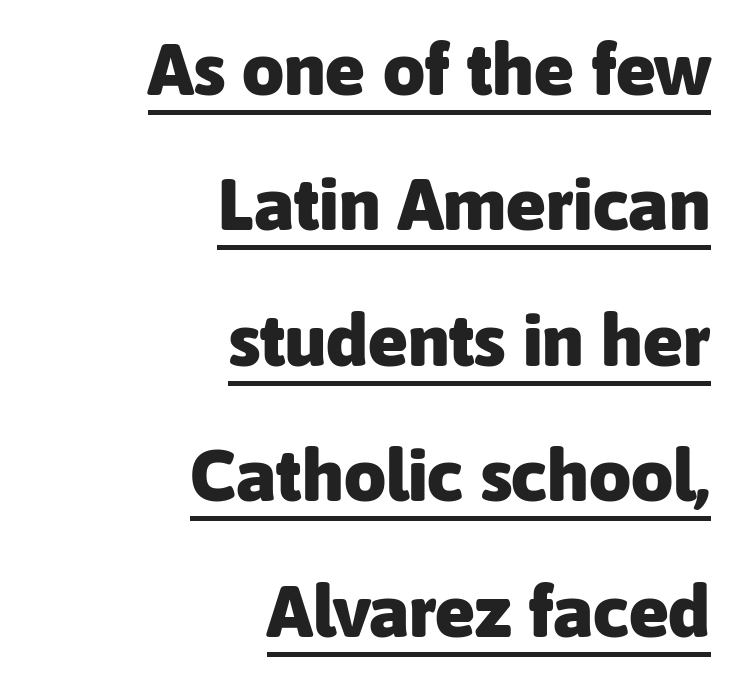
The image shows 74 px heavy sans-serif type, upright; set right-aligned, line spacing 1.83x, normal letter spacing, underlined; low stroke contrast and a medium x-height.
